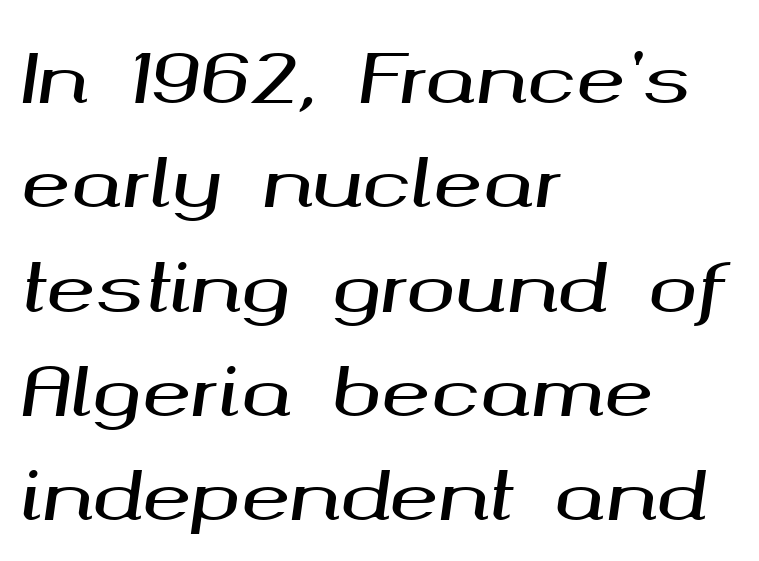
These lines keep a tight, regular rhythm from letter to letter. The passage shown is not underscored anywhere. Teacher's note: observe the even left margin — that is flush-left alignment. The line-height multiplier appears to be the usual default. Looking at the ascenders, they clearly lean.
